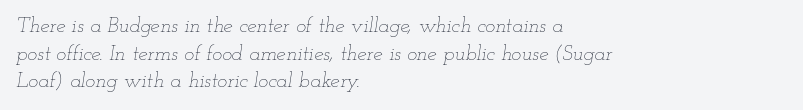
{"italic": "yes", "lean": "right", "slant_degrees": 12, "bold": "no", "underline": "no", "align": "left", "line_spacing": "normal", "line_spacing_ratio": 1.31, "letter_spacing": "normal", "letter_spacing_em": 0.0, "glyph_px": 21}
